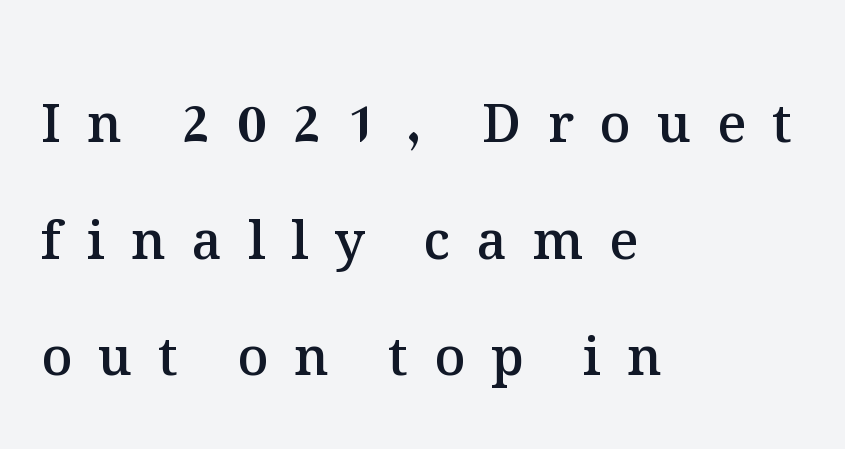
Tracking value appears strongly positive — letters spread wide. The lines are quadded left. Looks like regular typesetting: each glyph gets only the width it needs. Underline: absent. Notice how the stems are strictly vertical — no italics here.
